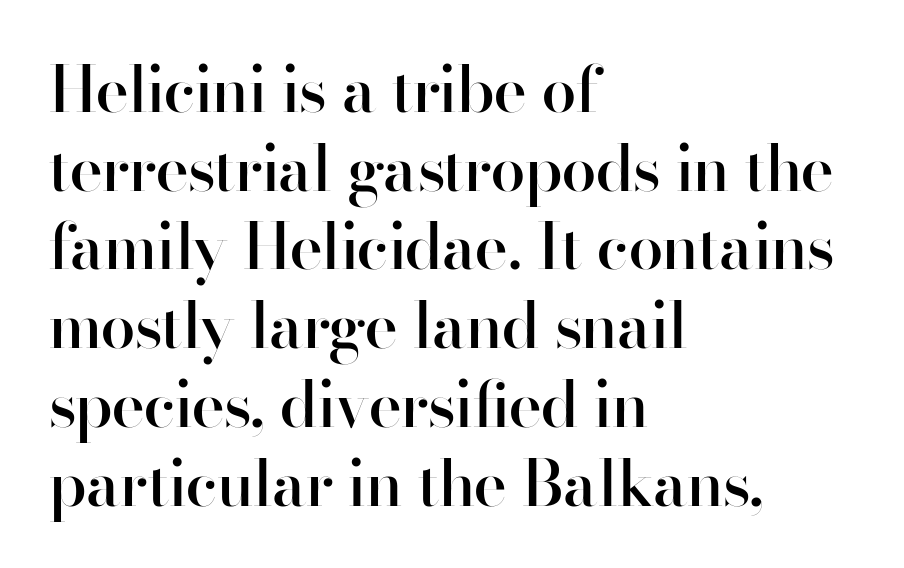
The image shows 63 px semibold sans-serif type, upright; set left-aligned, normal line spacing (1.25x), normal letter spacing, not underlined; high stroke contrast and a small x-height.
